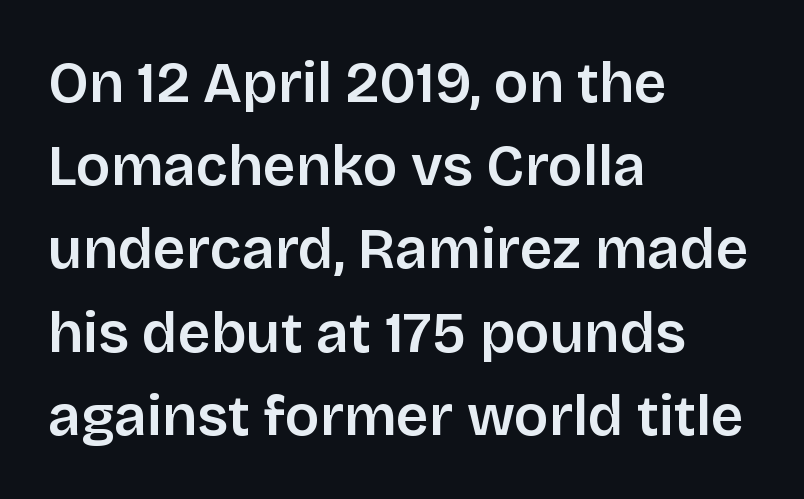
Notice how descenders clear the ascenders below comfortably — that's standard leading. The type is set solid horizontally, with unmodified tracking. Is this a fixed-width face? No — the glyphs have proportional, varying widths. Underlining? Definitely not there. Unlike italic type, these characters show no tilt at all.
